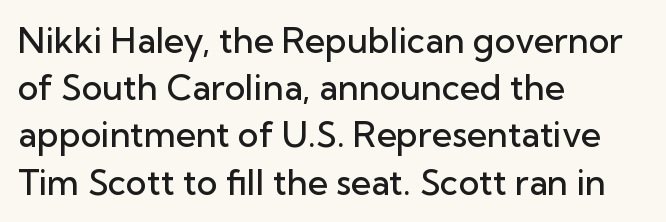
A typesetter would call this leading conventional body-copy spacing. Typeset ragged right — the left edge is the straight one. Examine the stroke ends and you'll find no serifs. The area under the type is left untouched. The letterforms sit shoulder to shoulder at normal distance.
